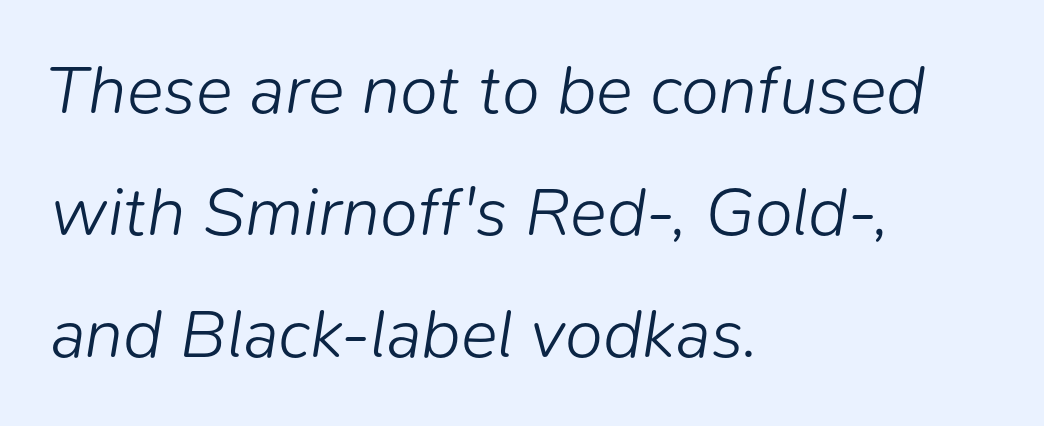
Q: Is the text bold? A: No.
Q: Is the text italic (slanted)? A: Yes, it leans right by about 9 degrees.
Q: Is the text underlined? A: No.
Q: How is the paragraph aligned? A: Left-aligned.
Q: Is the spacing between letters normal or unusually wide? A: Normal.
Q: Width (condensed, normal, or wide)? A: Normal.
Q: Stroke contrast? A: Low.
Q: x-height? A: Medium.
Q: Monospaced? A: No.
